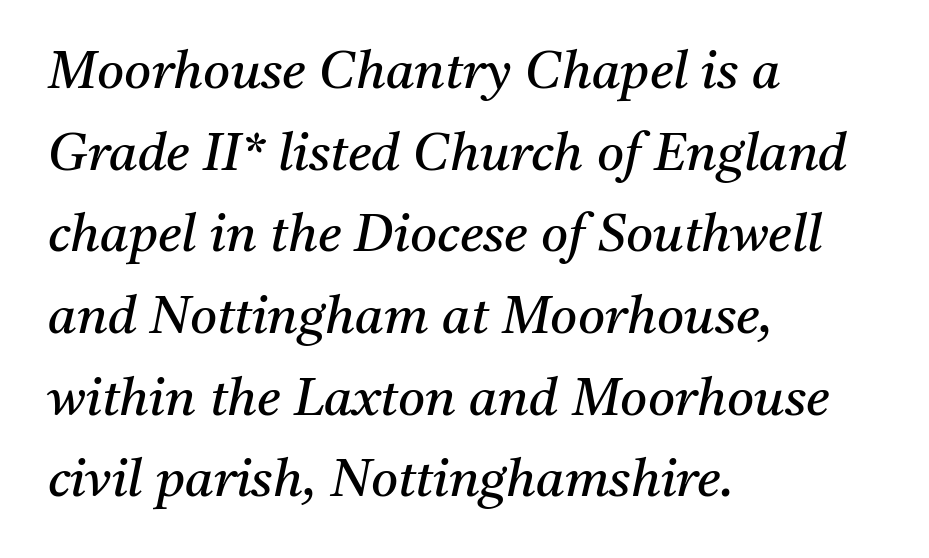
{"serif": "yes", "italic": "yes", "lean": "right", "slant_degrees": 11, "bold": "no", "weight": "regular", "width": "normal", "stroke_contrast": "medium", "x_height": "medium", "monospaced": "no", "underline": "no", "align": "left", "line_spacing": "normal", "line_spacing_ratio": 1.57, "letter_spacing": "normal", "letter_spacing_em": 0.0, "glyph_px": 52}
